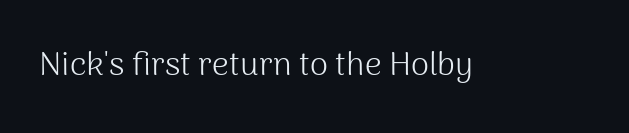
Does the lettering tilt? It doesn't — this is upright. Spacing between characters is what you'd get straight out of the box. Rule under the text: the space is simply empty. The letters look calm and open, with moderate or lighter stems. Serifs: no, the terminals of the letterforms are clean.
